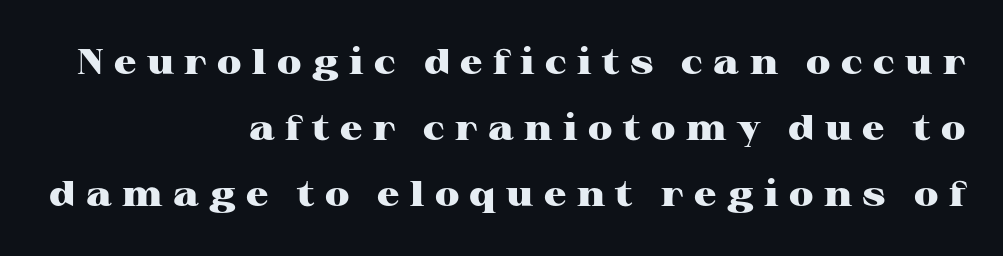
The glyphs are unaccompanied by any horizontal stroke below them. The paragraph has a hard right edge and a soft left edge. Look at the tracking — it's clearly loosened, letters drifting apart. Upright lettering throughout. Type style note: has serifs.
